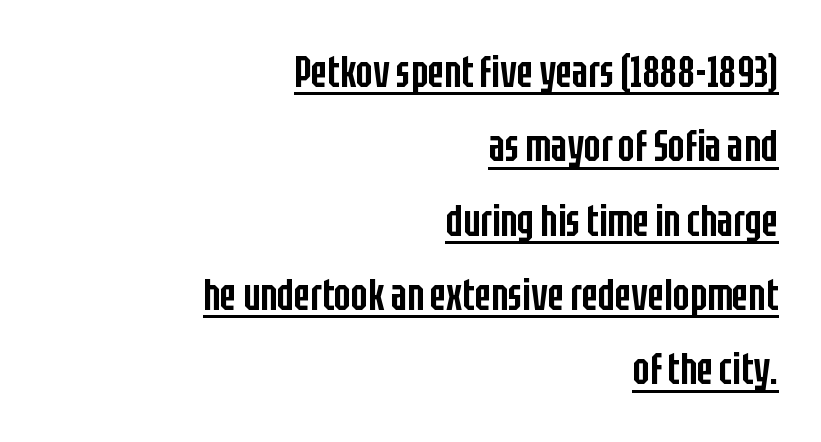
The image shows 44 px semibold, condensed sans-serif type, upright; set right-aligned, normal line spacing (1.69x), normal letter spacing, underlined; low stroke contrast and a large x-height.
